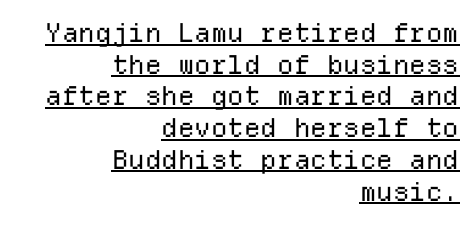
Q: Is the text bold? A: No.
Q: Is the text italic (slanted)? A: No, it is upright.
Q: Is the text underlined? A: Yes.
Q: How is the paragraph aligned? A: Right-aligned.
Q: Is the spacing between letters normal or unusually wide? A: Normal.
